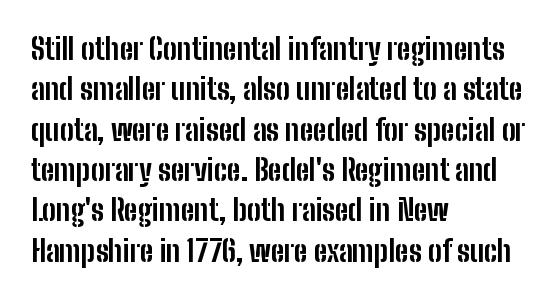
Plain, unruled lines of type. The face used here is proportionally spaced, like ordinary book or web type. Nobody touched the tracking dial on this one. Quick note: interline space is typical. The letters are bold, with thick, heavy strokes.
